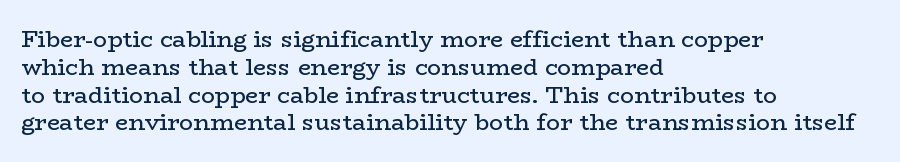
The image shows 23 px text type, upright; set left-aligned, line spacing 1.21x, normal letter spacing, not underlined.
